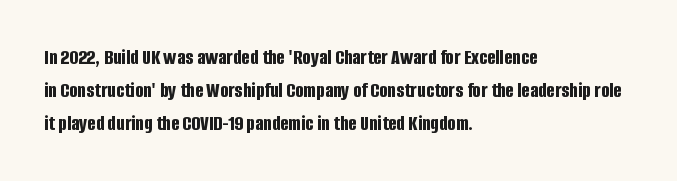
Q: Is the text bold? A: Yes.
Q: Is the text italic (slanted)? A: No, it is upright.
Q: Is the text underlined? A: No.
Q: How is the paragraph aligned? A: Left-aligned.
Q: Is the spacing between letters normal or unusually wide? A: Normal.
Q: Is the spacing between lines tight, normal or loose? A: Normal.
